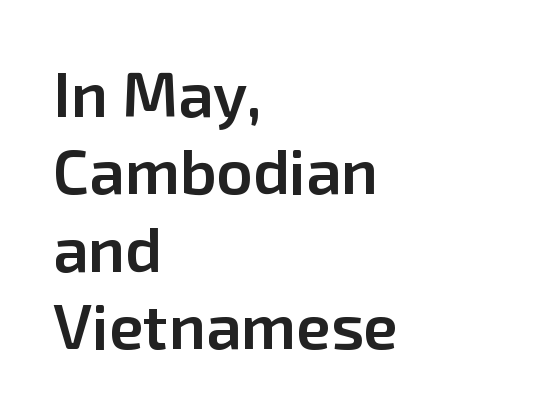
Q: Is the text bold? A: Semi-bold.
Q: Is the text italic (slanted)? A: No, it is upright.
Q: Is the typeface a serif or a sans-serif typeface? A: Sans-serif.
Q: Is the text underlined? A: No.
Q: How is the paragraph aligned? A: Left-aligned.
Q: Is the spacing between letters normal or unusually wide? A: Normal.
Q: Width (condensed, normal, or wide)? A: Normal.
Q: Stroke contrast? A: Low.
Q: x-height? A: Medium.
Q: Monospaced? A: No.
